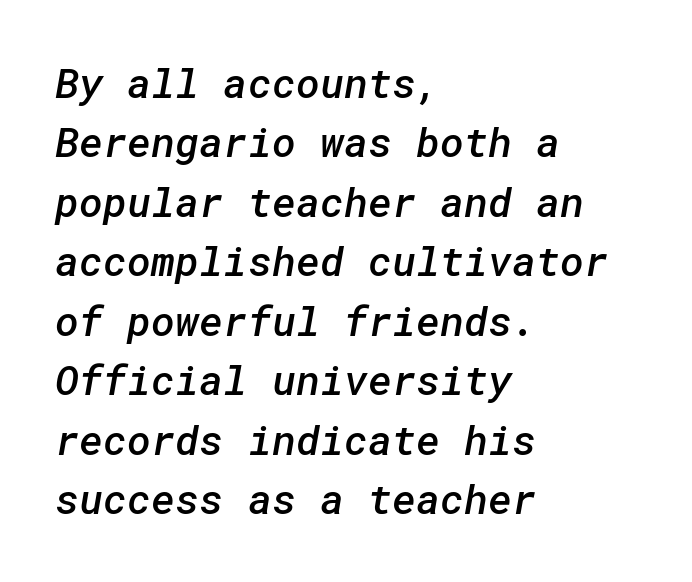
Q: Is the text bold? A: Semi-bold.
Q: Is the typeface a serif or a sans-serif typeface? A: Sans-serif.
Q: Is the text underlined? A: No.
Q: How is the paragraph aligned? A: Left-aligned.
Q: Is the spacing between letters normal or unusually wide? A: Normal.
Q: Is the spacing between lines tight, normal or loose? A: Normal.
Q: Width (condensed, normal, or wide)? A: Normal.
Q: Stroke contrast? A: Low.
Q: x-height? A: Medium.
